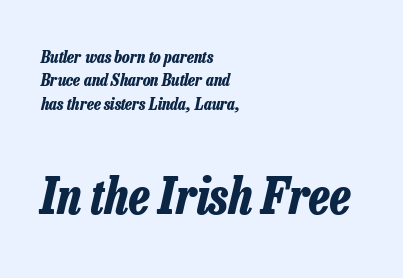
Q: Is the text bold? A: Yes.
Q: Is the text italic (slanted)? A: Yes, it leans right by about 13 degrees.
Q: Is the text underlined? A: No.
Q: How is the paragraph aligned? A: Left-aligned.
Q: Is the spacing between letters normal or unusually wide? A: Normal.
Q: Is the spacing between lines tight, normal or loose? A: Normal.
Q: Which block of text is set in a larger size, the first (top) or the second (bottom)? A: The second (bottom) one.
Q: Width (condensed, normal, or wide)? A: Condensed.
Q: Stroke contrast? A: Low.
Q: x-height? A: Medium.
Q: Monospaced? A: No.
